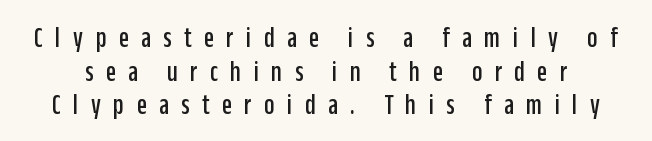
Q: Is the text italic (slanted)? A: No, it is upright.
Q: Is the typeface a serif or a sans-serif typeface? A: Sans-serif.
Q: Is the text underlined? A: No.
Q: Is the spacing between letters normal or unusually wide? A: Unusually wide.
Q: Width (condensed, normal, or wide)? A: Condensed.
Q: Stroke contrast? A: Low.
Q: x-height? A: Large.
Q: Monospaced? A: No.
